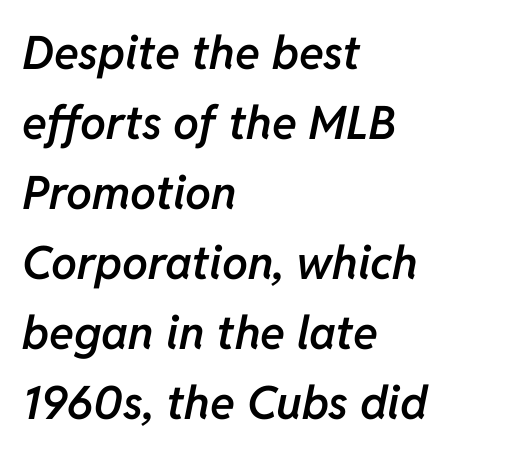
Semibold letterforms, between regular and bold. Looks like regular typesetting: each glyph gets only the width it needs. The leading is moderate, giving the passage an even texture. Check under the words: just untouched page. The letters are slanted; this is an italic face. The lines in this sample share a left origin and differ only in where they stop.
